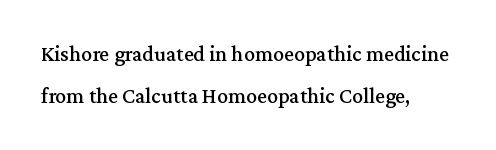
Honestly, there is no underline to notice here at all. Caption: standard tracking, unaltered. These lines were composed using upright roman letters. In CSS terms this would be text-align: left. Widely set lines give the paragraph a tall, airy silhouette.
